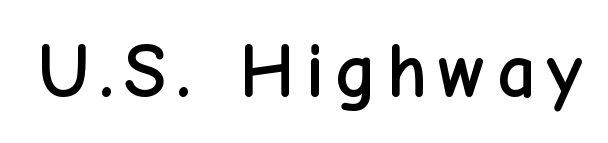
{"serif": "no", "italic": "no", "width": "normal", "stroke_contrast": "low", "x_height": "medium", "monospaced": "no", "underline": "no", "glyph_px": 78}
